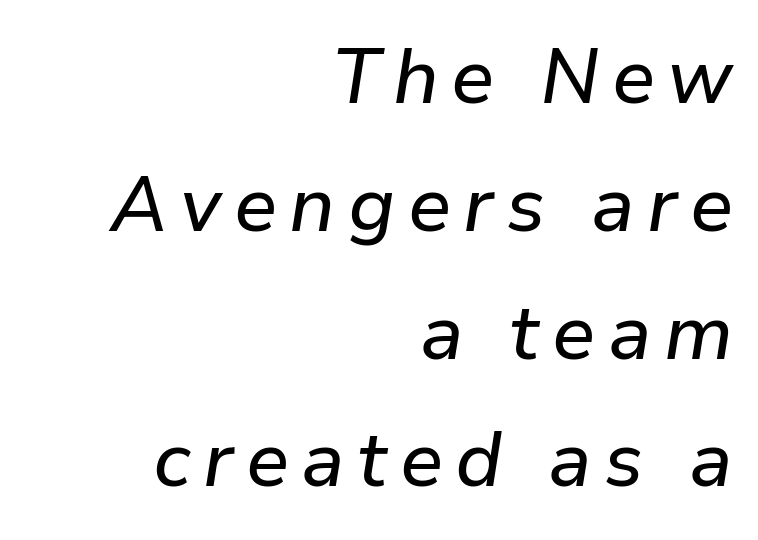
The image shows 77 px text type, italic (leaning right); set right-aligned, normal line spacing (1.66x), not underlined; low stroke contrast and a medium x-height.
